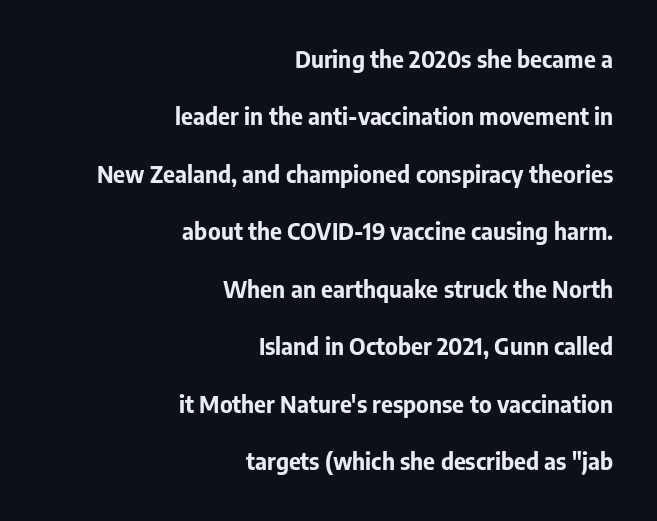
Q: Is the text bold? A: Yes.
Q: Is the text italic (slanted)? A: No, it is upright.
Q: Is the text underlined? A: No.
Q: How is the paragraph aligned? A: Right-aligned.
Q: Is the spacing between letters normal or unusually wide? A: Normal.
Q: Is the spacing between lines tight, normal or loose? A: Loose.
